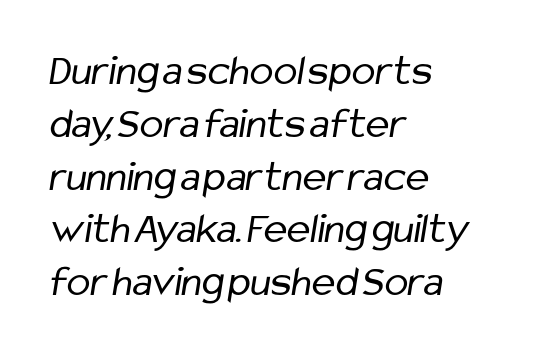
Q: Is the text bold? A: No.
Q: Is the typeface a serif or a sans-serif typeface? A: Sans-serif.
Q: Is the text underlined? A: No.
Q: How is the paragraph aligned? A: Left-aligned.
Q: Is the spacing between letters normal or unusually wide? A: Normal.
Q: Width (condensed, normal, or wide)? A: Condensed.
Q: Stroke contrast? A: Low.
Q: x-height? A: Medium.
Q: Monospaced? A: No.
